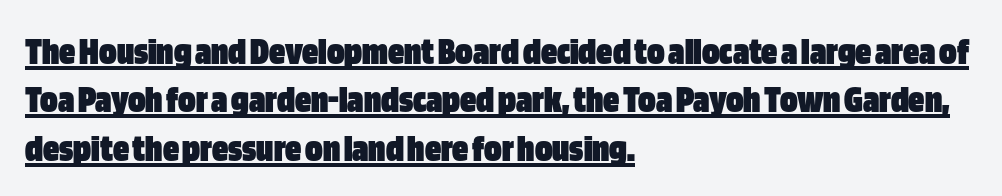
Horizontally, the lines are justified to the leading edge only. Is this a fixed-width face? No — the glyphs have proportional, varying widths. The rendering uses the underline text-decoration. Upright lettering throughout. Nothing unusual about the tracking: characters are spaced as the font intends.
